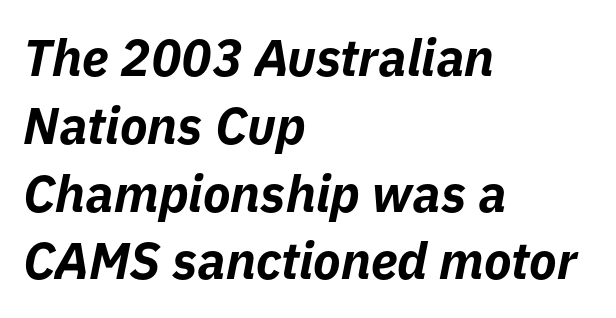
{"italic": "yes", "lean": "right", "slant_degrees": 11, "bold": "yes", "weight": "bold", "width": "normal", "stroke_contrast": "low", "x_height": "medium", "monospaced": "no", "underline": "no", "align": "left", "line_spacing": "normal", "line_spacing_ratio": 1.33, "letter_spacing": "normal", "letter_spacing_em": 0.0, "glyph_px": 51}
